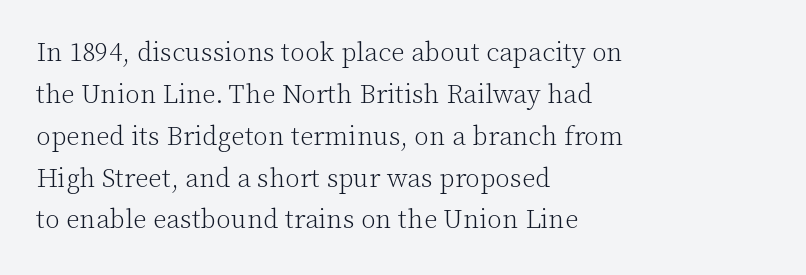
Q: Is the text bold? A: No.
Q: Is the text italic (slanted)? A: No, it is upright.
Q: Is the text underlined? A: No.
Q: How is the paragraph aligned? A: Left-aligned.
Q: Is the spacing between letters normal or unusually wide? A: Normal.
Q: Is the spacing between lines tight, normal or loose? A: Normal.
